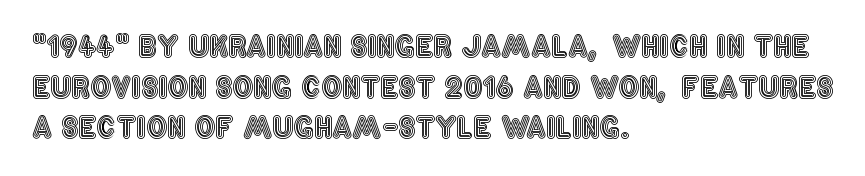
Left-aligned paragraph, ragged on the right. The space beneath each line is pristine and unruled. You could not count columns in this text — the font is proportionally spaced. A typesetter would call this leading conventional body-copy spacing. These lines keep a tight, regular rhythm from letter to letter. The type sits square on the baseline with zero lean.
